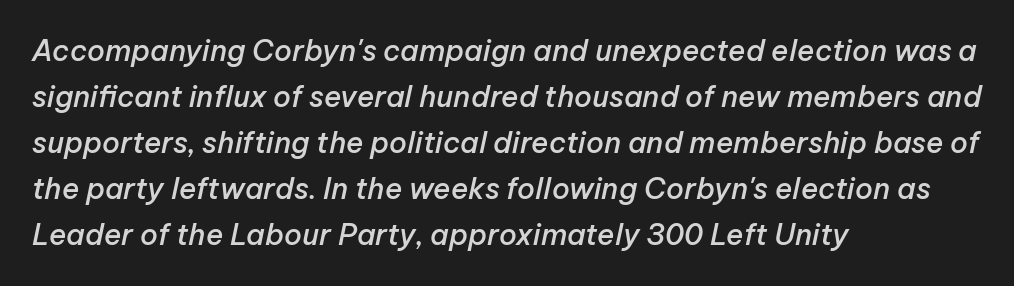
The image shows 29 px semibold type, italic (leaning right); set left-aligned, normal line spacing (1.59x), normal letter spacing, not underlined; low stroke contrast and a medium x-height.
